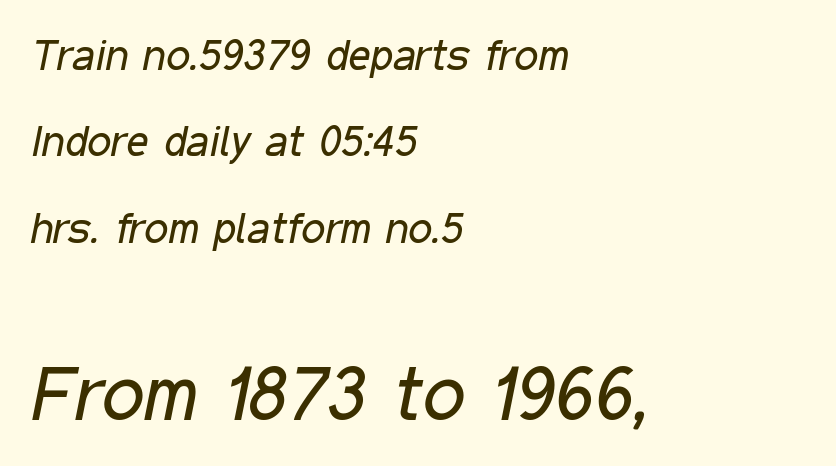
The image shows 76 px regular-weight, condensed type, italic (leaning right); set left-aligned, loose line spacing (2.01x), normal letter spacing, not underlined; the second (bottom) block is 1.77x larger; low stroke contrast and a medium x-height.
